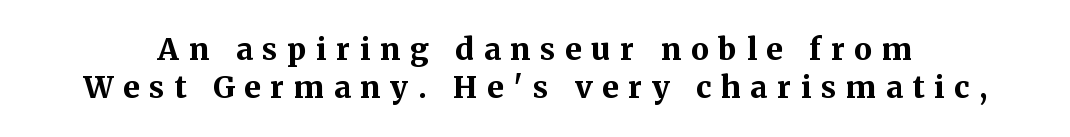
Glyph-to-glyph distance is far greater than everyday printed text. Proportional: the letters do not fall into vertical columns. The letters stand straight up with perfectly vertical stems. Regarding leading, the lines here are spaced in the standard way. Any mark beneath the type? The region is blank. Old-style or modern, the face here clearly has serifs.
